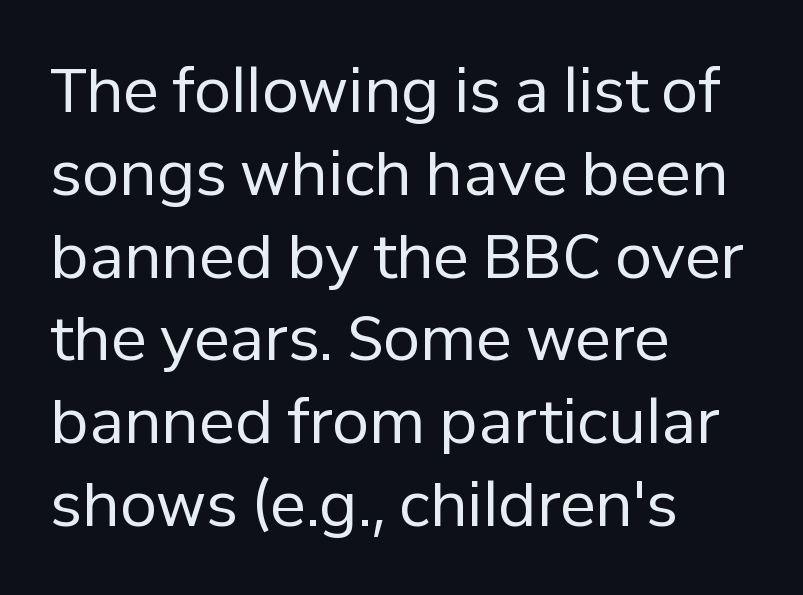
{"serif": "no", "italic": "no", "bold": "no", "weight": "regular", "width": "normal", "stroke_contrast": "low", "x_height": "medium", "monospaced": "no", "underline": "no", "align": "left", "line_spacing": "normal", "line_spacing_ratio": 1.38, "letter_spacing": "normal", "letter_spacing_em": 0.0, "glyph_px": 60}
